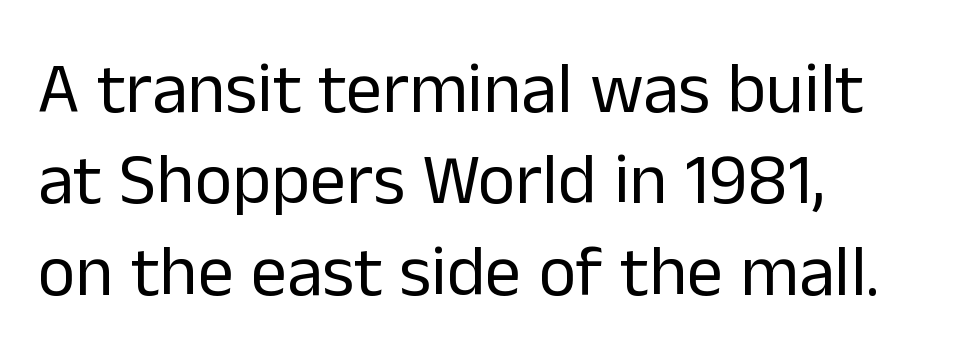
Q: Is the text bold? A: No.
Q: Is the text italic (slanted)? A: No, it is upright.
Q: Is the typeface a serif or a sans-serif typeface? A: Sans-serif.
Q: Is the text underlined? A: No.
Q: How is the paragraph aligned? A: Left-aligned.
Q: Is the spacing between letters normal or unusually wide? A: Normal.
Q: Is the spacing between lines tight, normal or loose? A: Normal.
Q: Width (condensed, normal, or wide)? A: Normal.
Q: Stroke contrast? A: Low.
Q: x-height? A: Medium.
Q: Monospaced? A: No.
